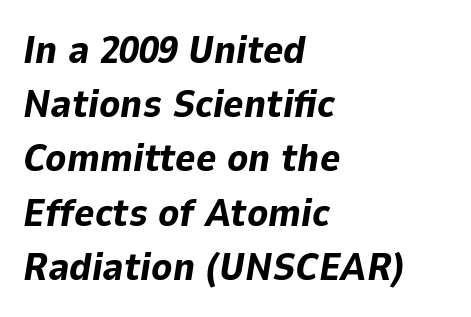
The image shows 39 px bold type, italic (leaning right); set left-aligned, normal line spacing (1.39x), normal letter spacing, not underlined; low stroke contrast and a medium x-height.
